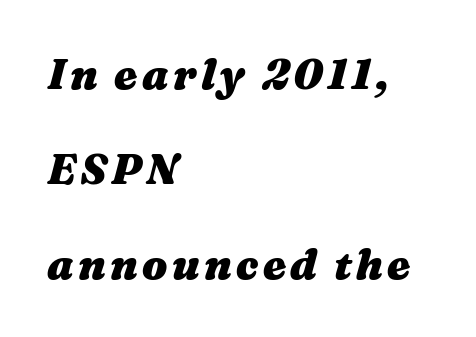
The image shows 42 px heavy, wide type, italic (leaning right); set left-aligned, loose line spacing (2.26x), not underlined; medium stroke contrast and a medium x-height.
